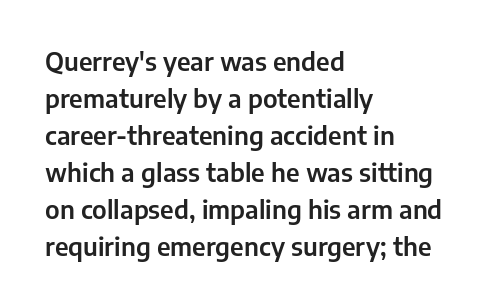
Q: Is the text italic (slanted)? A: No, it is upright.
Q: Is the text underlined? A: No.
Q: How is the paragraph aligned? A: Left-aligned.
Q: Is the spacing between letters normal or unusually wide? A: Normal.
Q: Is the spacing between lines tight, normal or loose? A: Normal.
